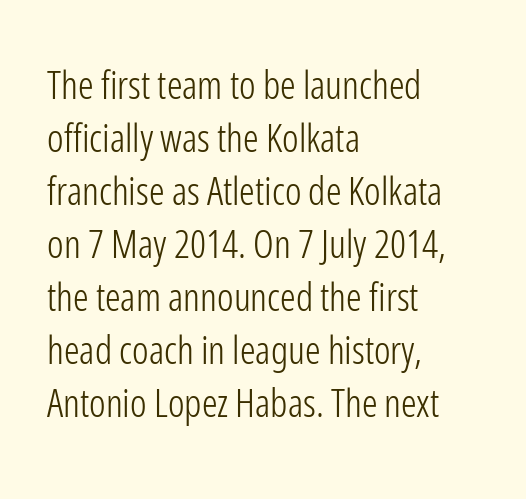
{"serif": "no", "italic": "no", "bold": "no", "weight": "light", "width": "condensed", "stroke_contrast": "low", "x_height": "medium", "monospaced": "no", "underline": "no", "align": "left", "line_spacing": "normal", "line_spacing_ratio": 1.36, "letter_spacing": "normal", "letter_spacing_em": 0.0, "glyph_px": 39}
